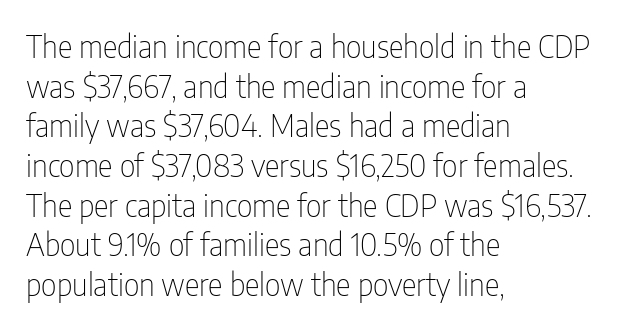
The foot of each line stays bare and open. Is this a fixed-width face? No — the glyphs have proportional, varying widths. The type sits square on the baseline with zero lean. If you measured baseline to baseline, you'd find a middling distance. This rendering employs a face without finishing strokes, i.e., a sans-serif. Every row of glyphs begins at an identical x-position on the left.
